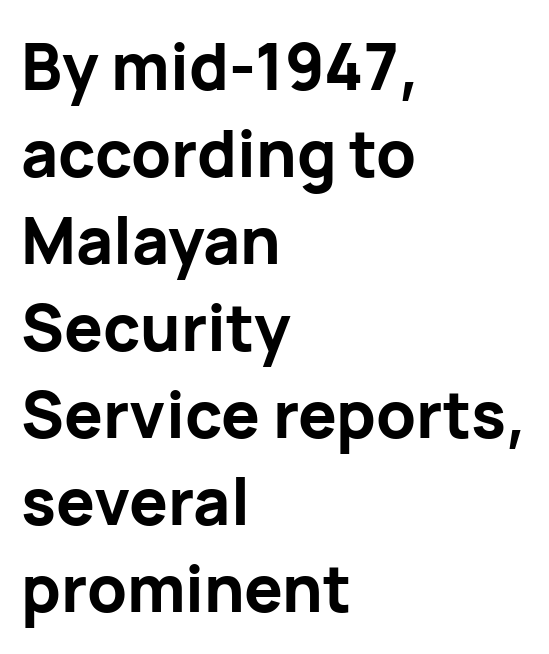
Q: Is the text bold? A: Yes.
Q: Is the text italic (slanted)? A: No, it is upright.
Q: Is the typeface a serif or a sans-serif typeface? A: Sans-serif.
Q: Is the text underlined? A: No.
Q: How is the paragraph aligned? A: Left-aligned.
Q: Is the spacing between letters normal or unusually wide? A: Normal.
Q: Is the spacing between lines tight, normal or loose? A: Normal.
Q: Width (condensed, normal, or wide)? A: Normal.
Q: Stroke contrast? A: Low.
Q: x-height? A: Medium.
Q: Monospaced? A: No.
